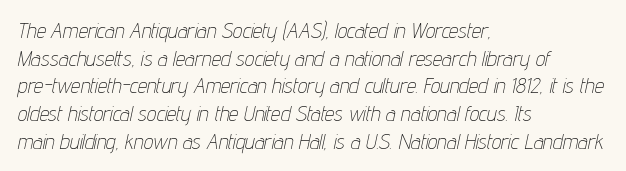
Q: Is the text bold? A: No.
Q: Is the text italic (slanted)? A: Yes, it leans right by about 12 degrees.
Q: Is the text underlined? A: No.
Q: How is the paragraph aligned? A: Left-aligned.
Q: Is the spacing between letters normal or unusually wide? A: Normal.
Q: Is the spacing between lines tight, normal or loose? A: Normal.
